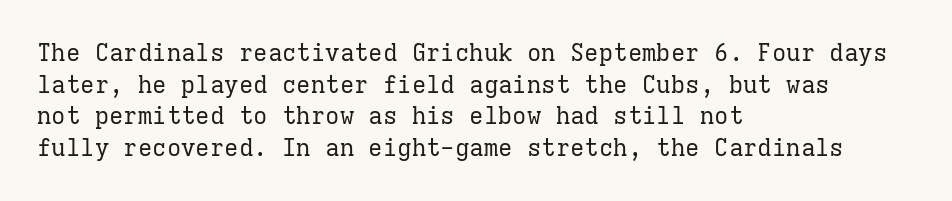
{"italic": "no", "bold": "no", "underline": "no", "align": "left", "line_spacing": "normal", "line_spacing_ratio": 1.32, "letter_spacing": "normal", "letter_spacing_em": 0.0, "glyph_px": 24}
